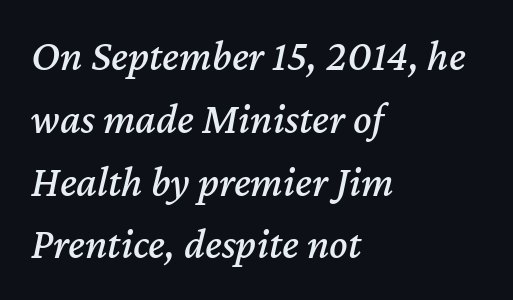
This sample is left-justified, so line endings fall wherever the words run out. Students, observe: this is what conventionally led text looks like. An italicized treatment has been applied to the whole sample. Tracking here is standard; glyphs follow each other at the usual distance. Proportional: the letters do not fall into vertical columns.
